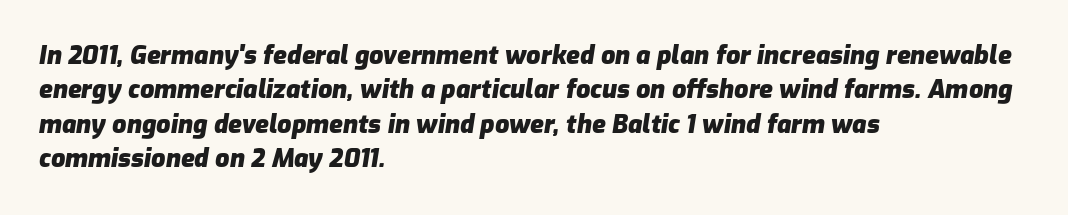
The image shows 25 px bold type, italic (leaning right); set left-aligned, normal line spacing (1.38x), normal letter spacing, not underlined.
